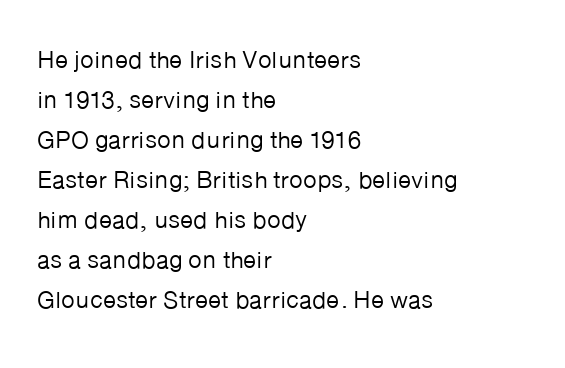
{"italic": "no", "bold": "no", "underline": "no", "align": "left", "line_spacing": "normal", "line_spacing_ratio": 1.67, "letter_spacing": "normal", "letter_spacing_em": 0.0, "glyph_px": 24}
